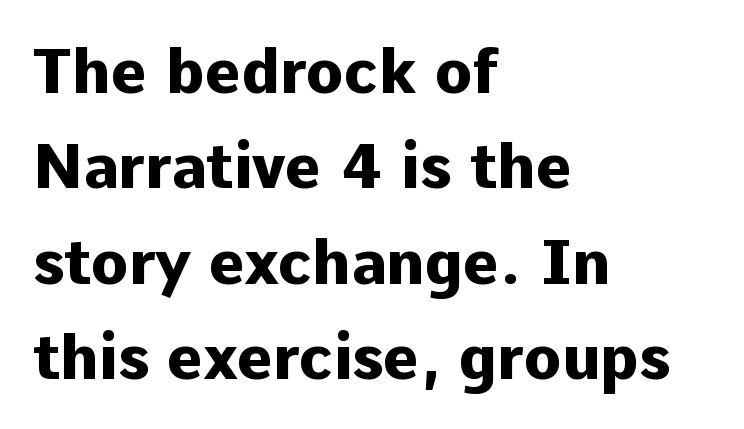
Every character sits straight up, as roman type does. Examine the stroke ends and you'll find no serifs. This is heavy type, rendered in bold. The space between consecutive lines is moderate. The face used here is proportionally spaced, like ordinary book or web type.
